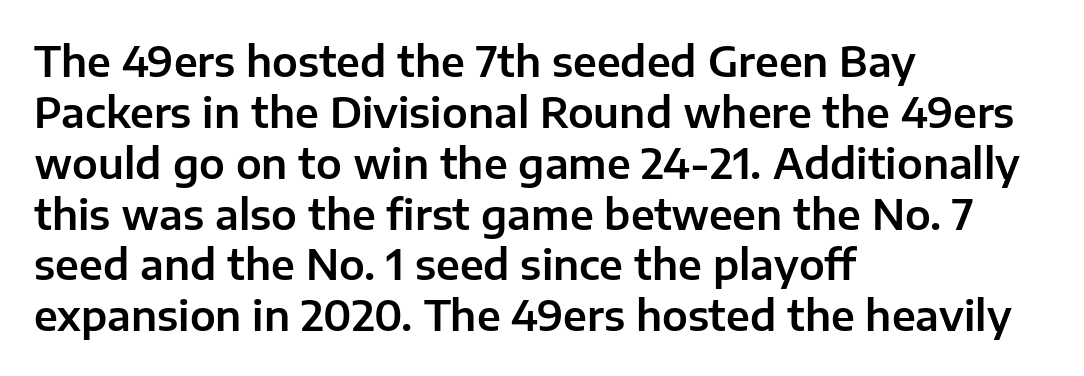
The image shows 41 px sans-serif type, upright; set left-aligned, line spacing 1.24x, normal letter spacing, not underlined; low stroke contrast and a medium x-height.
